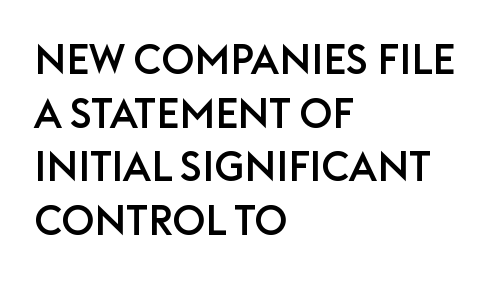
The image shows 41 px sans-serif type, upright; set left-aligned, normal line spacing (1.31x), normal letter spacing, not underlined; low stroke contrast and a large x-height.
